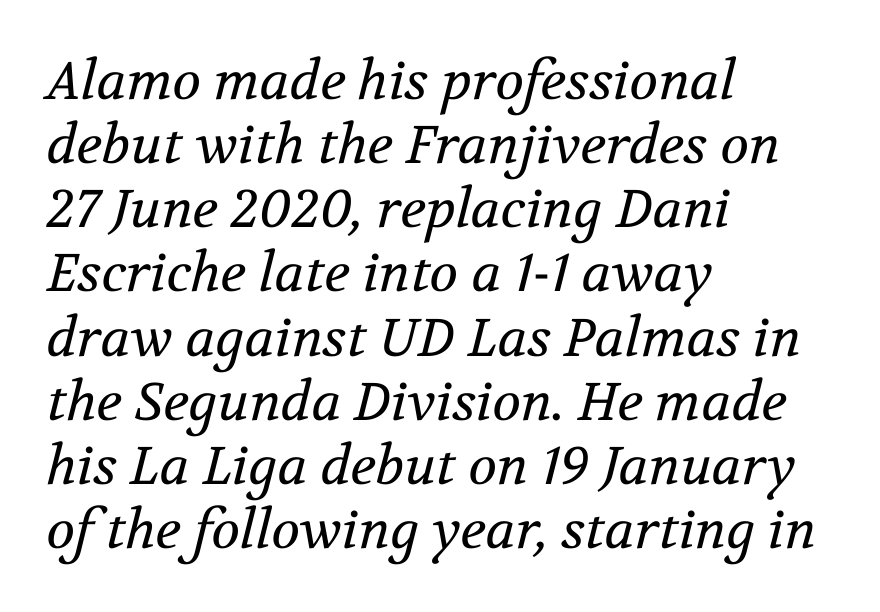
Each word holds together tightly as a unit, with standard inter-letter gaps. The type family on display is of the serif kind. Plain, unruled lines of type. Ink coverage per letter is moderate at most.
